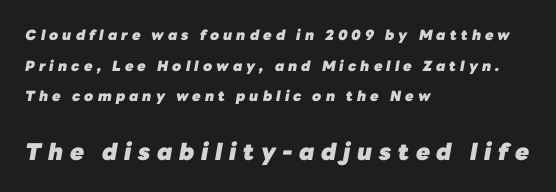
Q: Is the text bold? A: Yes.
Q: Is the text italic (slanted)? A: Yes, it leans right by about 10 degrees.
Q: Is the text underlined? A: No.
Q: How is the paragraph aligned? A: Left-aligned.
Q: Is the spacing between letters normal or unusually wide? A: Unusually wide.
Q: Is the spacing between lines tight, normal or loose? A: Loose.
Q: Which block of text is set in a larger size, the first (top) or the second (bottom)? A: The second (bottom) one.
